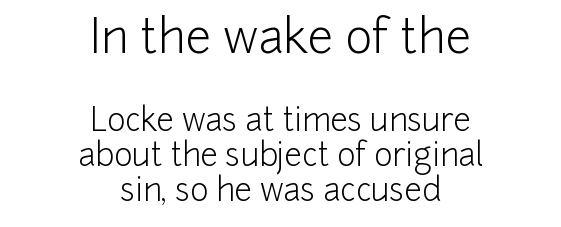
{"serif": "no", "italic": "no", "bold": "no", "weight": "light", "width": "normal", "stroke_contrast": "low", "x_height": "medium", "monospaced": "no", "underline": "no", "align": "center", "line_spacing": "tight", "line_spacing_ratio": 1.13, "letter_spacing": "normal", "letter_spacing_em": 0.0, "larger_block": "first", "size_ratio": 1.48, "glyph_px": 46}
